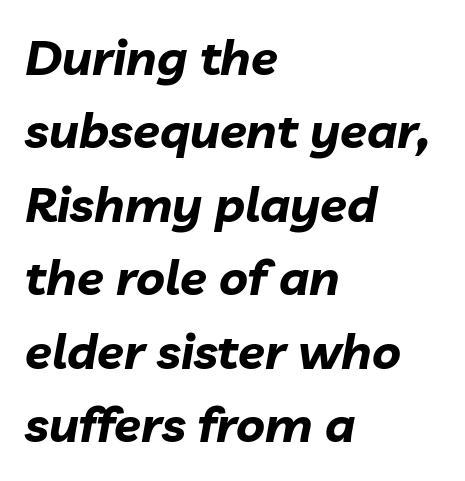
Spacing verdict: proportional, widths tailored to each character. Descender tails drop into unmarked territory. Regular leading. Slanted lettering throughout. Is the letter spacing exaggerated? No — it looks like the ordinary default.
